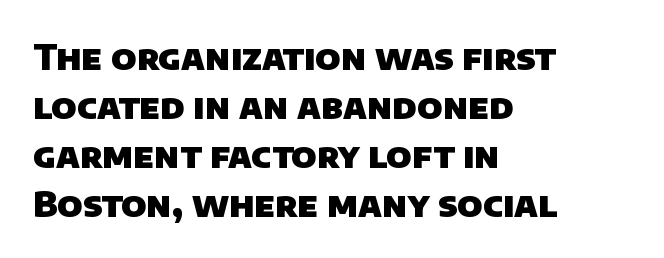
The image shows 35 px heavy sans-serif type; set left-aligned, normal line spacing (1.4x), normal letter spacing, not underlined; low stroke contrast and a large x-height.
